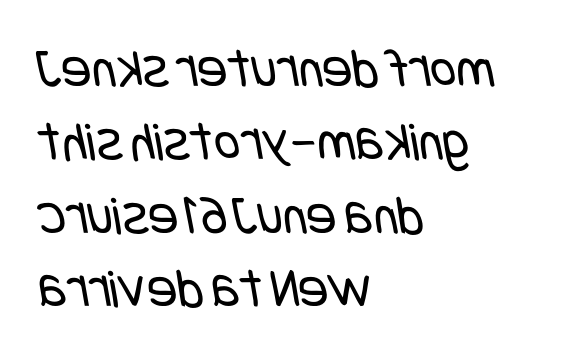
{"serif": "no", "bold": "no", "weight": "regular", "width": "condensed", "stroke_contrast": "low", "x_height": "large", "underline": "no", "align": "left", "line_spacing": "normal", "line_spacing_ratio": 1.31, "letter_spacing": "normal", "letter_spacing_em": 0.0, "glyph_px": 56}
